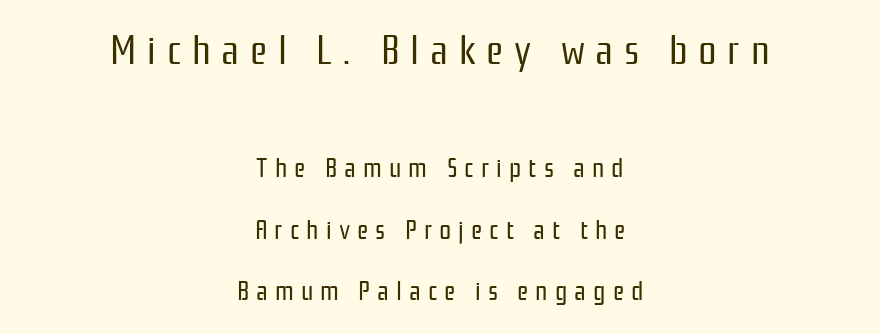
The image shows 41 px regular-weight, condensed sans-serif type, upright; set centered, loose line spacing (2.28x), unusually wide letter spacing (+0.26 em), not underlined; the first (top) block is 1.52x larger; low stroke contrast and a medium x-height.
